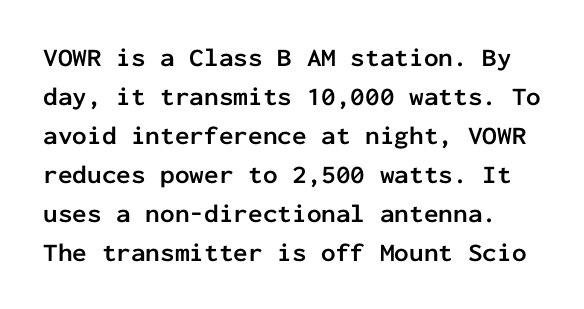
{"italic": "no", "bold": "yes", "underline": "no", "line_spacing": "normal", "line_spacing_ratio": 1.5, "letter_spacing": "normal", "letter_spacing_em": 0.0, "glyph_px": 26}
